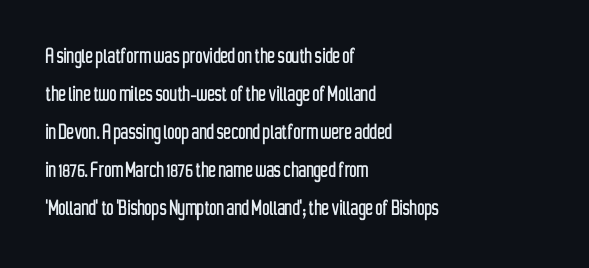
Plain, unruled lines of type. Each word holds together tightly as a unit, with standard inter-letter gaps. Every row of glyphs begins at an identical x-position on the left. Leading matches the norm, producing a regular column.
